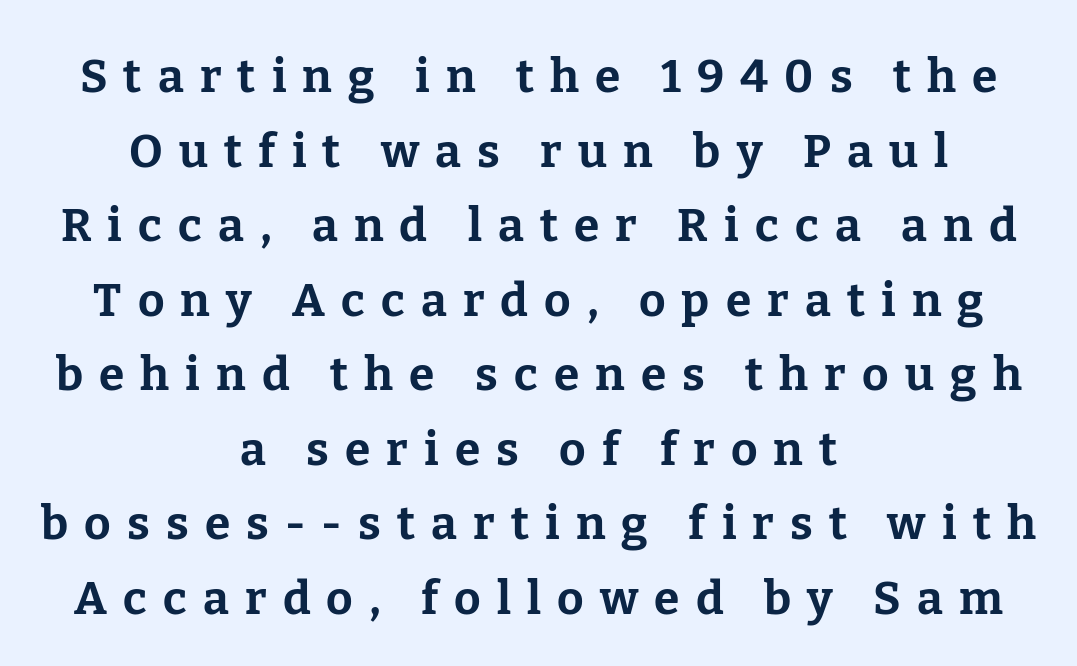
A typesetter would call this proportional, since set widths differ per character. When letters stand straight like this, we call the style roman or upright. Letter spacing: wide. This rendering uses center alignment, leaving both contours irregular but symmetric. These lines are composed in type with serifs.
